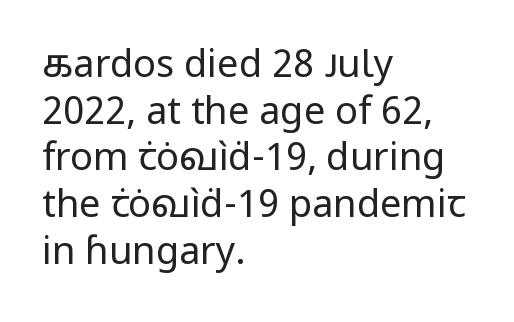
The image shows 38 px regular-weight sans-serif type, upright; set left-aligned, line spacing 1.23x, normal letter spacing, not underlined; low stroke contrast and a medium x-height.
